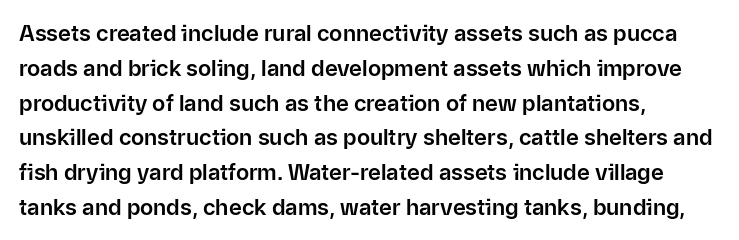
{"italic": "no", "underline": "no", "align": "left", "line_spacing": "normal", "line_spacing_ratio": 1.58, "letter_spacing": "normal", "letter_spacing_em": 0.0, "glyph_px": 22}
